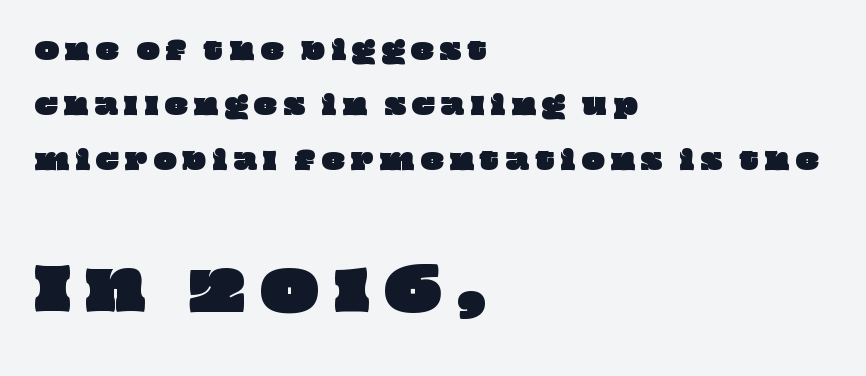
{"width": "wide", "stroke_contrast": "low", "x_height": "large", "monospaced": "no", "underline": "no", "align": "left", "line_spacing": "loose", "line_spacing_ratio": 2.3, "letter_spacing": "wide", "letter_spacing_em": 0.26, "larger_block": "second", "size_ratio": 2.46, "glyph_px": 59}
